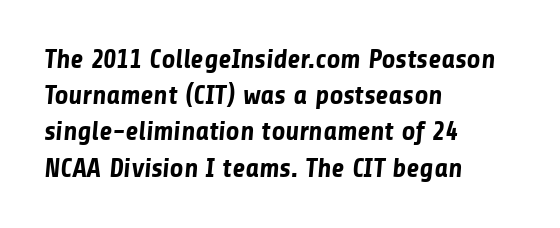
Compared with typical body copy, the letter spacing here is the same. Line beginnings align vertically; line endings do not. How would I describe the line gaps? Plain and ordinary. You'd pick this weight for a headline — it's a proper bold. The words here are not underlined.
